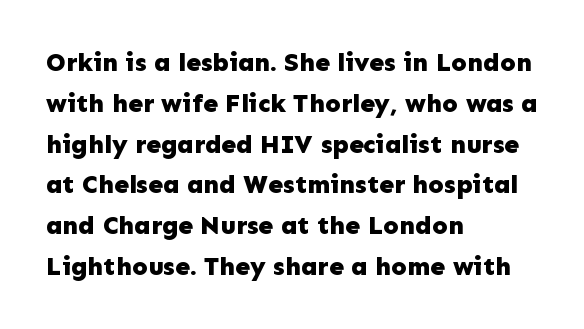
The image shows 26 px bold type, upright; set left-aligned, normal line spacing (1.57x), normal letter spacing, not underlined.
